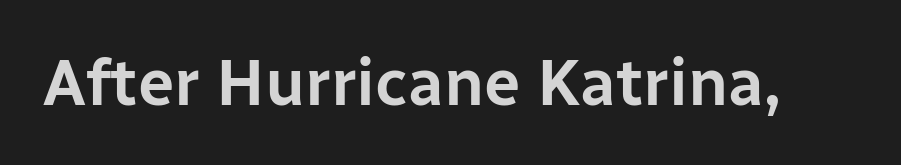
{"serif": "no", "italic": "no", "width": "normal", "stroke_contrast": "low", "x_height": "medium", "monospaced": "no", "underline": "no", "letter_spacing": "normal", "letter_spacing_em": 0.0, "glyph_px": 65}
